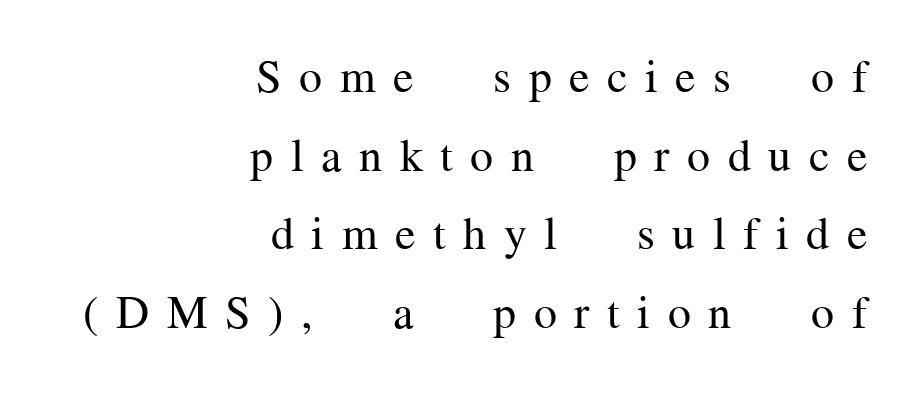
The image shows 46 px regular-weight serif type, upright; set right-aligned, line spacing 1.71x, unusually wide letter spacing (+0.38 em), not underlined; medium stroke contrast and a medium x-height.
